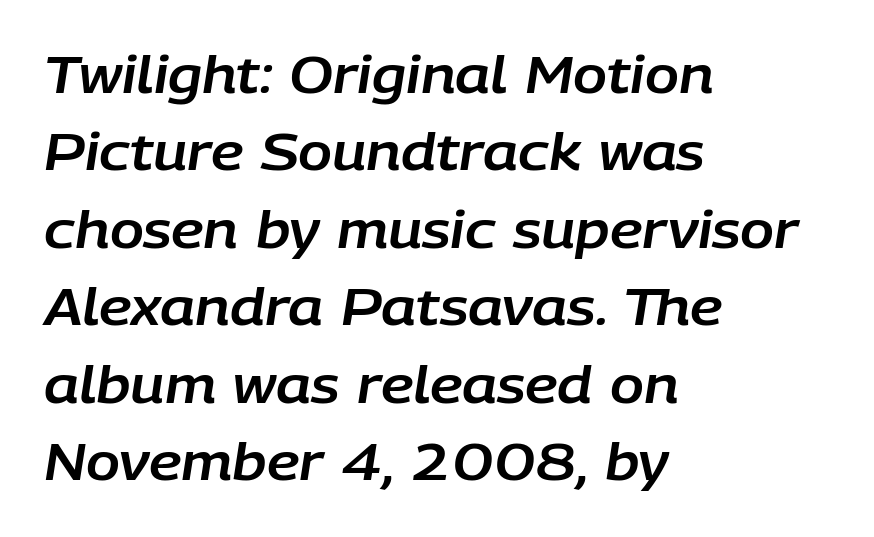
Q: Is the text italic (slanted)? A: Yes, it leans right by about 9 degrees.
Q: Is the text underlined? A: No.
Q: How is the paragraph aligned? A: Left-aligned.
Q: Is the spacing between letters normal or unusually wide? A: Normal.
Q: Is the spacing between lines tight, normal or loose? A: Normal.
Q: Width (condensed, normal, or wide)? A: Normal.
Q: Stroke contrast? A: Low.
Q: x-height? A: Large.
Q: Monospaced? A: No.
